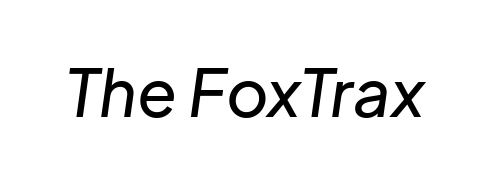
{"italic": "yes", "lean": "right", "slant_degrees": 8, "width": "normal", "stroke_contrast": "low", "x_height": "medium", "monospaced": "no", "underline": "no", "letter_spacing": "normal", "letter_spacing_em": 0.0, "glyph_px": 65}
